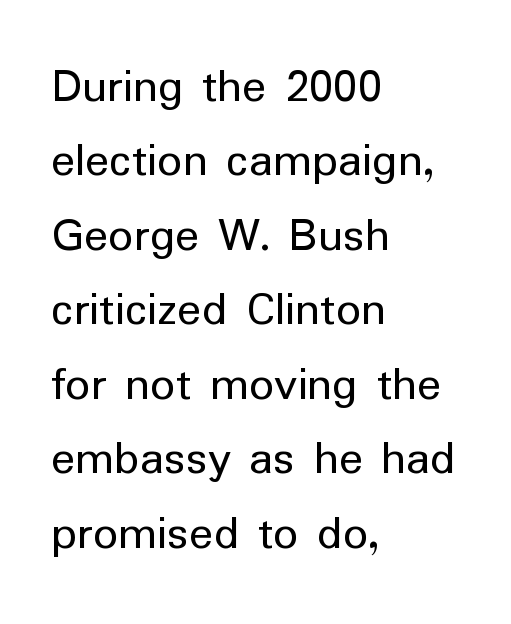
Proportional: the letters do not fall into vertical columns. The passage shown is not underscored anywhere. Caption: multi-line text, flush left, ragged right. The weight tops out at a normal text grade. Short note: letters normally spaced.
